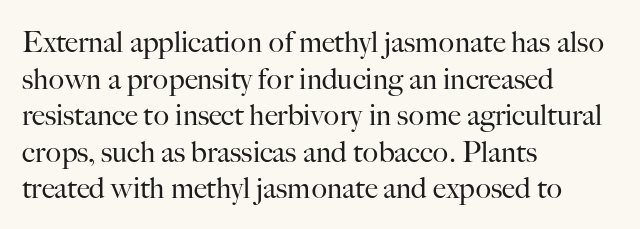
A clean baseline with only descenders dipping below it. Notice how the stems are strictly vertical — no italics here. The setting favours the left margin, as ordinary paragraphs usually do. Leading matches the norm, producing a regular column. Think of a printed novel: that variable character pitch is what you see here.
